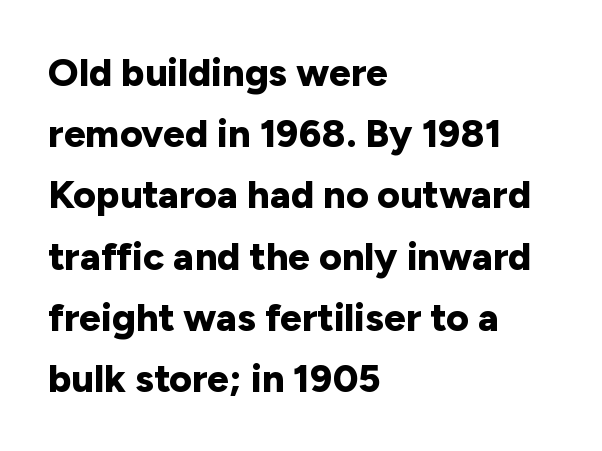
{"serif": "no", "italic": "no", "bold": "yes", "weight": "bold", "width": "normal", "stroke_contrast": "low", "x_height": "medium", "monospaced": "no", "underline": "no", "align": "left", "line_spacing": "normal", "line_spacing_ratio": 1.57, "letter_spacing": "normal", "letter_spacing_em": 0.0, "glyph_px": 39}
